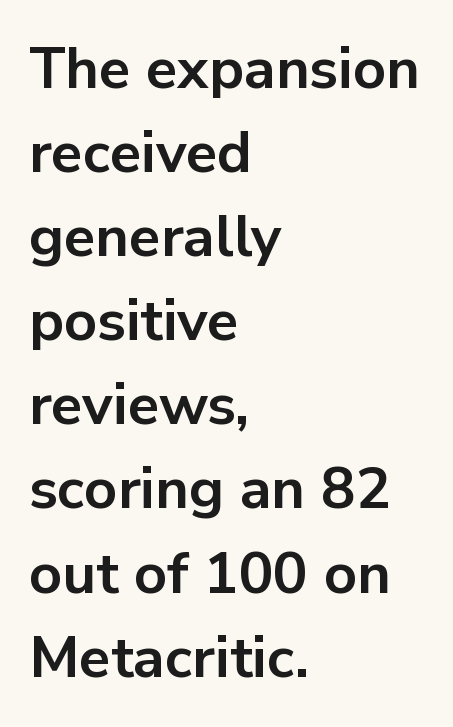
This sample uses an upright cut, with every glyph sitting square on the baseline. Type without underlining. On the weight axis this lands at bold, roughly 700. Proportional: the letters do not fall into vertical columns. Are there feet on the stems? There aren't — it's a sans.
